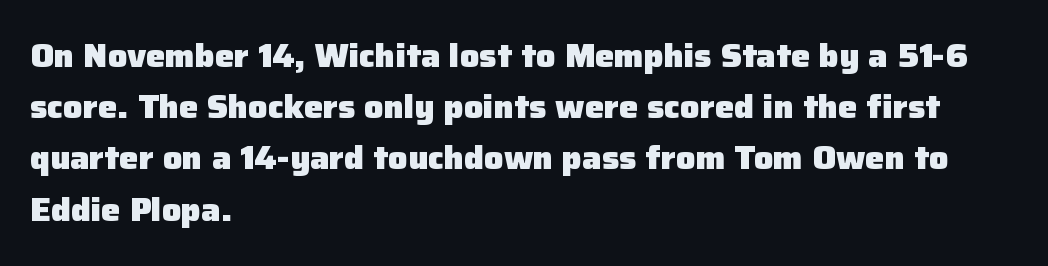
The image shows 32 px heavy sans-serif type, upright; set left-aligned, normal line spacing (1.6x), normal letter spacing, not underlined; low stroke contrast and a medium x-height.
